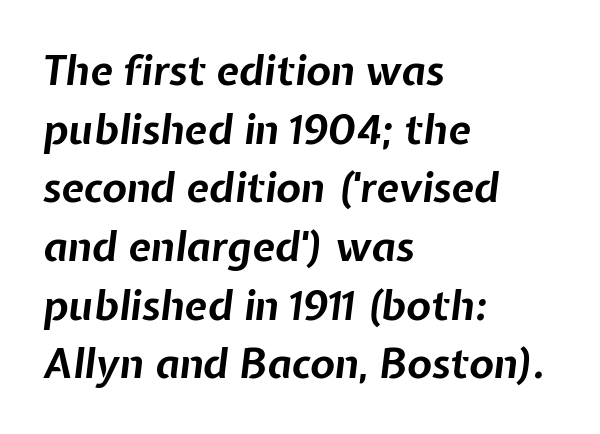
Character widths vary here, with narrow letters taking less room than wide ones. Check the space under the baseline: it is left empty. You can tell it's italic because the verticals aren't actually vertical. Typeset ragged right — the left edge is the straight one. Thick stems and heavy bowls — unmistakably bold. Inter-character spacing is left at the font's built-in metrics.
